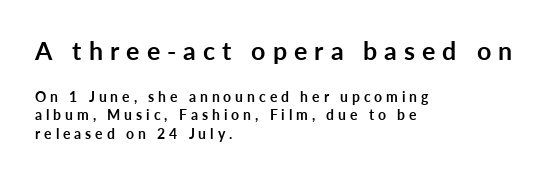
{"italic": "no", "bold": "yes", "underline": "no", "align": "left", "line_spacing": "normal", "line_spacing_ratio": 1.32, "letter_spacing": "wide", "letter_spacing_em": 0.28, "larger_block": "first", "size_ratio": 1.79, "glyph_px": 25}
